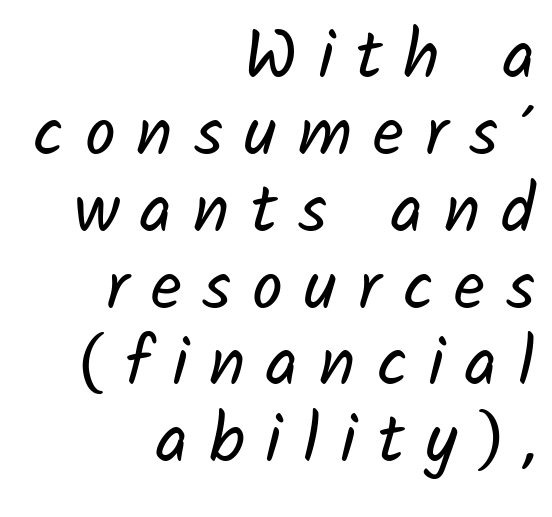
Honestly, the rows look squashed on top of each other. Compared with a flush-left layout, this one pins lines to the opposite, right side. The letters carry no serifs — their stems end cleanly without finishing strokes. Looks like regular typesetting: each glyph gets only the width it needs.
